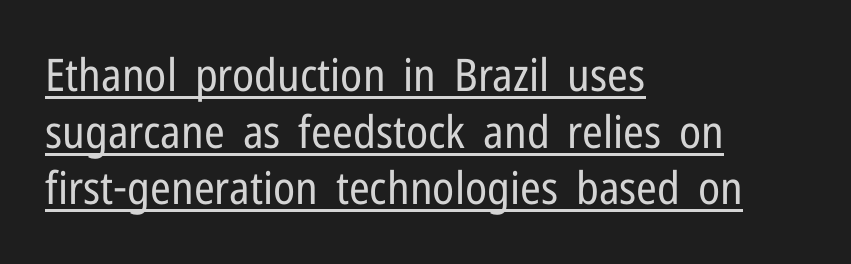
{"serif": "no", "italic": "no", "bold": "no", "weight": "regular", "width": "condensed", "stroke_contrast": "low", "x_height": "medium", "monospaced": "no", "underline": "yes", "align": "left", "line_spacing": "normal", "line_spacing_ratio": 1.26, "letter_spacing": "normal", "letter_spacing_em": 0.0, "glyph_px": 45}
